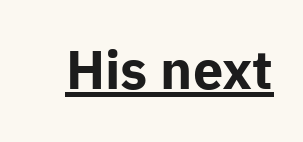
Check where the strokes stop: nothing finishes them off — pure sans. Is there any slant? The stems are plumb. Spacing verdict: proportional, widths tailored to each character. You could call the tracking neutral — neither tight nor loose. The face used here has the dense, thick strokes of a bold. Underlining? Definitely there.
